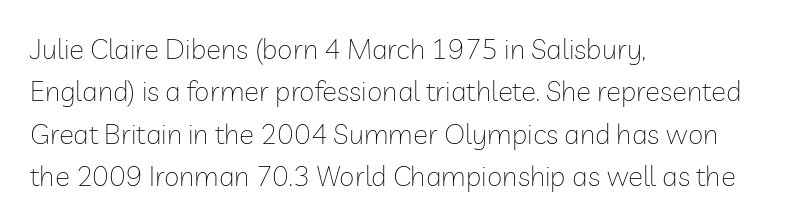
Q: Is the text bold? A: No.
Q: Is the text italic (slanted)? A: No, it is upright.
Q: Is the typeface a serif or a sans-serif typeface? A: Sans-serif.
Q: Is the text underlined? A: No.
Q: How is the paragraph aligned? A: Left-aligned.
Q: Is the spacing between letters normal or unusually wide? A: Normal.
Q: Is the spacing between lines tight, normal or loose? A: Normal.
Q: Width (condensed, normal, or wide)? A: Normal.
Q: Stroke contrast? A: Low.
Q: x-height? A: Medium.
Q: Monospaced? A: No.
